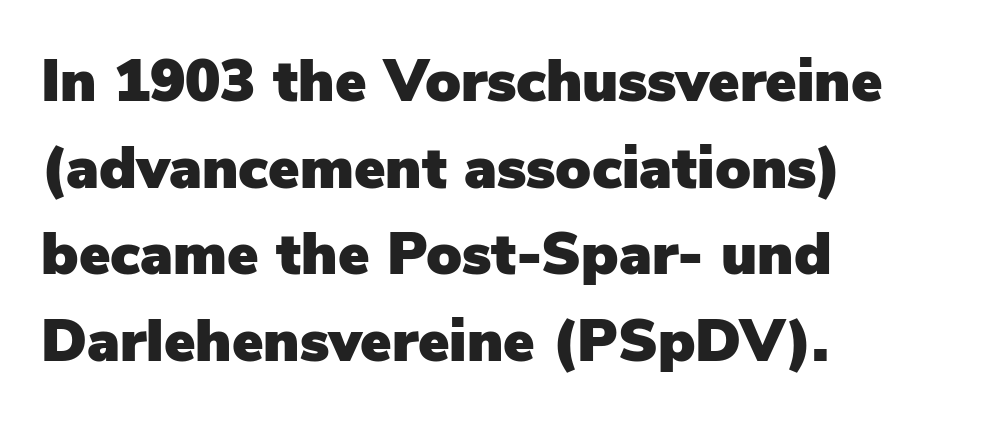
The image shows 59 px sans-serif type, upright; set left-aligned, normal line spacing (1.47x), normal letter spacing, not underlined; low stroke contrast and a medium x-height.
